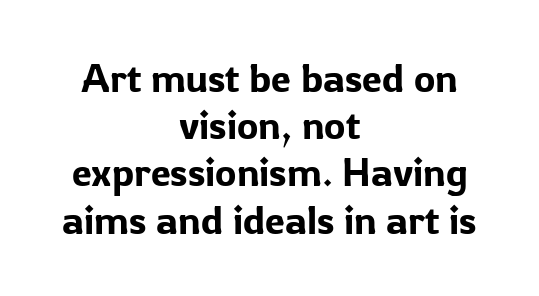
{"serif": "no", "italic": "no", "width": "normal", "stroke_contrast": "low", "x_height": "medium", "monospaced": "no", "underline": "no", "align": "center", "line_spacing_ratio": 1.18, "letter_spacing": "normal", "letter_spacing_em": 0.0, "glyph_px": 40}
